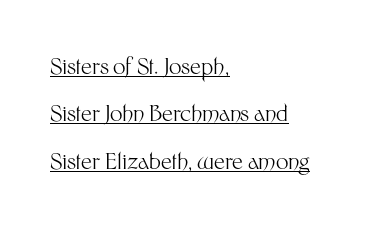
{"italic": "no", "bold": "no", "underline": "yes", "align": "left", "line_spacing": "loose", "line_spacing_ratio": 2.15, "letter_spacing": "normal", "letter_spacing_em": 0.0, "glyph_px": 22}
